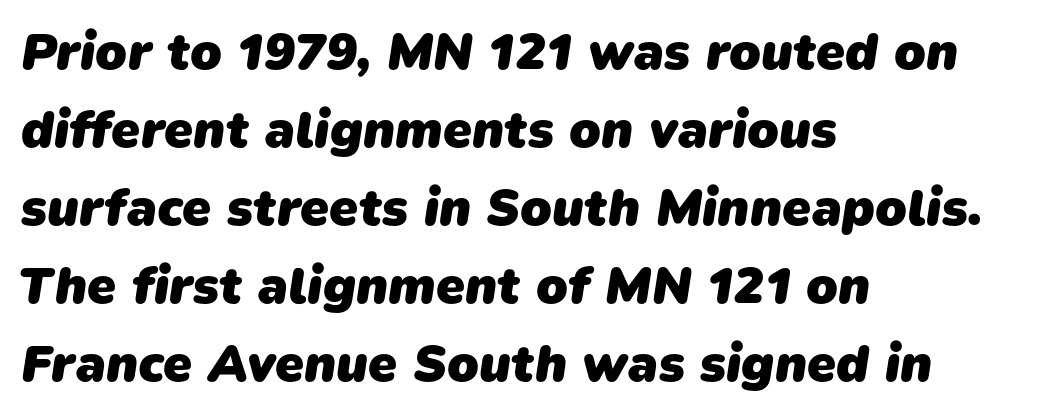
Quick note: underline off. A student would call this left alignment; a typographer would say flush left, rag right. Type style note: lacks serifs. Honestly, the letter spacing is just normal — you wouldn't notice it. Character widths vary here, with narrow letters taking less room than wide ones.
